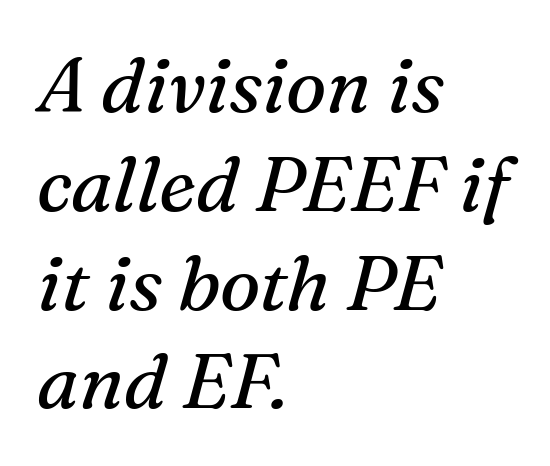
Q: Is the text bold? A: No.
Q: Is the text italic (slanted)? A: Yes, it leans right by about 16 degrees.
Q: Is the typeface a serif or a sans-serif typeface? A: Serif.
Q: Is the text underlined? A: No.
Q: How is the paragraph aligned? A: Left-aligned.
Q: Is the spacing between letters normal or unusually wide? A: Normal.
Q: Is the spacing between lines tight, normal or loose? A: Normal.
Q: Width (condensed, normal, or wide)? A: Normal.
Q: Stroke contrast? A: Medium.
Q: x-height? A: Medium.
Q: Monospaced? A: No.
